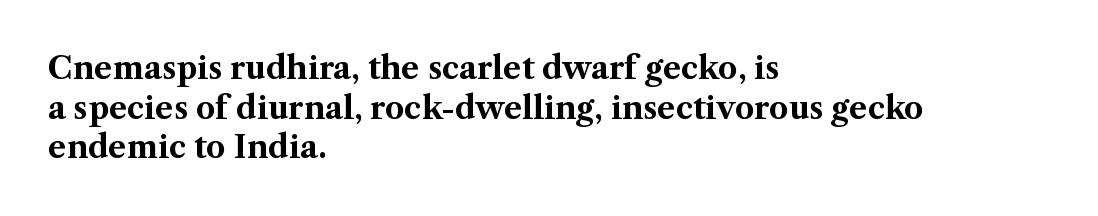
Q: Is the text bold? A: Yes.
Q: Is the text italic (slanted)? A: No, it is upright.
Q: Is the typeface a serif or a sans-serif typeface? A: Serif.
Q: Is the text underlined? A: No.
Q: How is the paragraph aligned? A: Left-aligned.
Q: Is the spacing between letters normal or unusually wide? A: Normal.
Q: Is the spacing between lines tight, normal or loose? A: Normal.
Q: Width (condensed, normal, or wide)? A: Normal.
Q: Stroke contrast? A: Medium.
Q: x-height? A: Medium.
Q: Monospaced? A: No.
